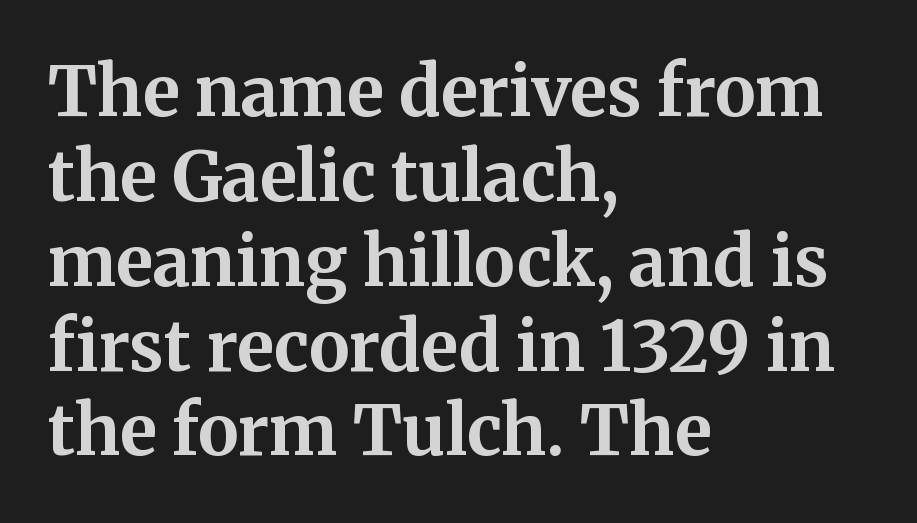
The image shows 69 px bold serif type, upright; set left-aligned, line spacing 1.23x, normal letter spacing, not underlined; medium stroke contrast and a medium x-height.
